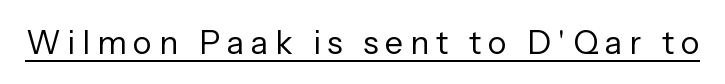
The image shows 32 px regular-weight sans-serif type, upright; set unusually wide letter spacing (+0.22 em), underlined; low stroke contrast and a medium x-height.
